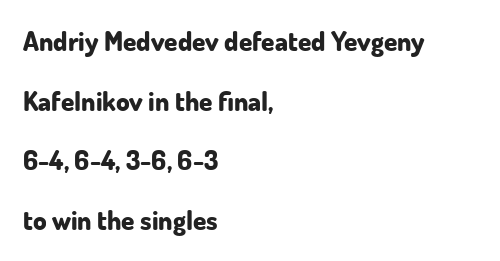
{"italic": "no", "bold": "yes", "underline": "no", "align": "left", "line_spacing": "loose", "line_spacing_ratio": 2.21, "letter_spacing": "normal", "letter_spacing_em": 0.0, "glyph_px": 27}
